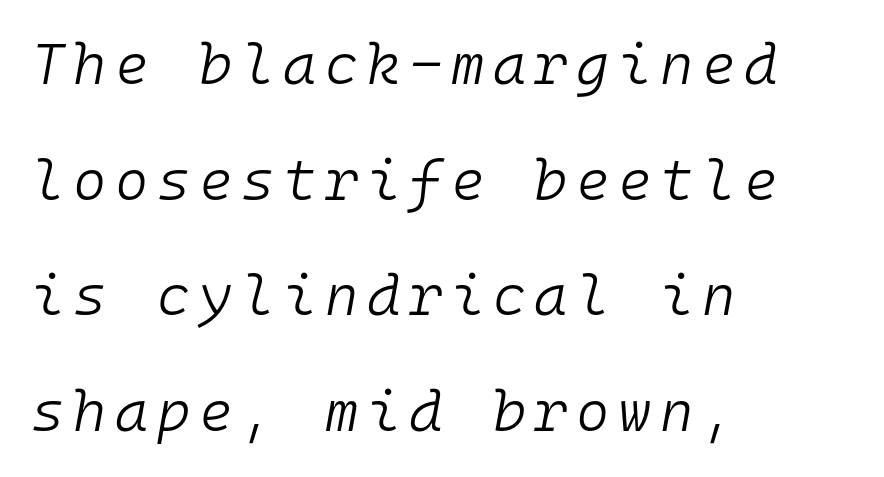
The image shows 57 px light type, italic (leaning right), monospaced; set left-aligned, loose line spacing (2.03x), not underlined; low stroke contrast and a medium x-height.
